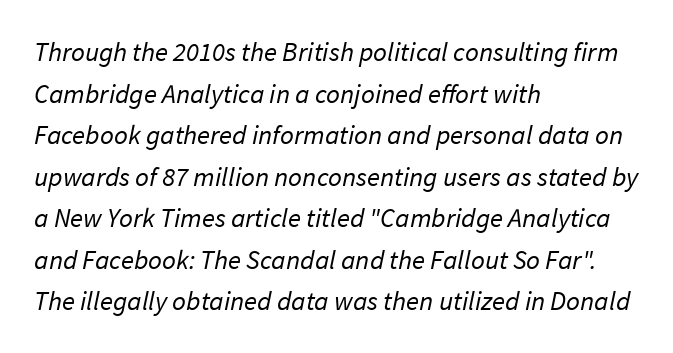
Here the glyphs are tracked normally, forming tight word shapes. This block has exactly the height ordinary leading produces. The setting favours the left margin, as ordinary paragraphs usually do. Type without underlining.
